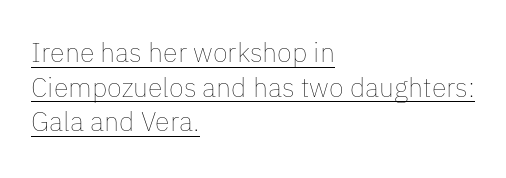
Q: Is the text bold? A: No.
Q: Is the text italic (slanted)? A: No, it is upright.
Q: Is the text underlined? A: Yes.
Q: How is the paragraph aligned? A: Left-aligned.
Q: Is the spacing between letters normal or unusually wide? A: Normal.
Q: Is the spacing between lines tight, normal or loose? A: Normal.
